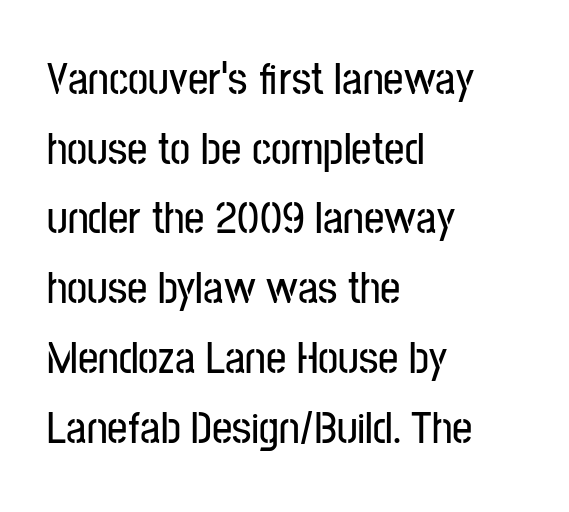
The setting favours the left margin, as ordinary paragraphs usually do. Serifs: no, the terminals of the letterforms are clean. A bare baseline throughout the passage. The letters advance in unequal steps, a hallmark of proportional type.
